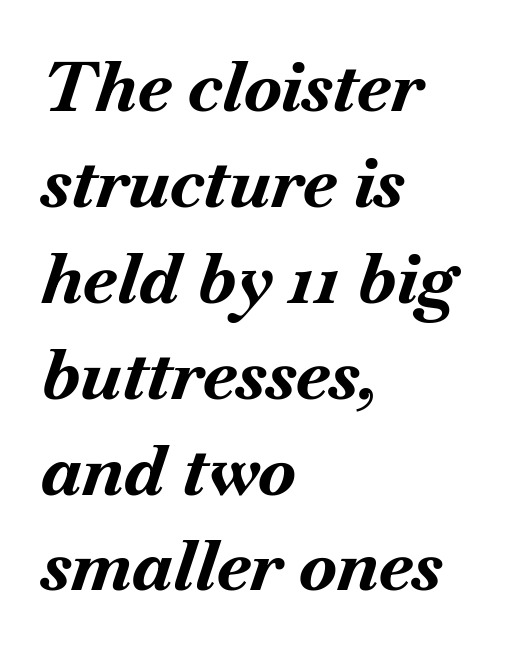
The horizontal fit of the characters is conventional and even. Rendered with sloped, italic letterforms. Think of a printed novel: that variable character pitch is what you see here. These lines are set flush left with a ragged right edge. A dark, heavy texture on the line: the type is bold.
